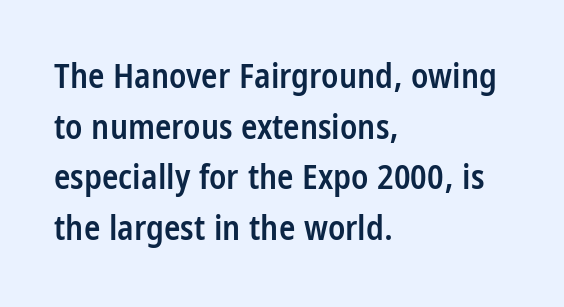
{"serif": "no", "italic": "no", "bold": "semi", "weight": "semibold", "width": "condensed", "stroke_contrast": "low", "x_height": "large", "monospaced": "no", "underline": "no", "align": "left", "line_spacing": "normal", "line_spacing_ratio": 1.49, "letter_spacing": "normal", "letter_spacing_em": 0.0, "glyph_px": 34}
